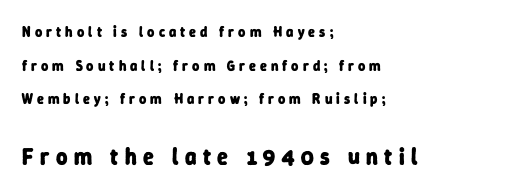
{"bold": "yes", "underline": "no", "align": "left", "line_spacing": "loose", "line_spacing_ratio": 2.41, "letter_spacing": "wide", "letter_spacing_em": 0.29, "larger_block": "second", "size_ratio": 1.57, "glyph_px": 22}
